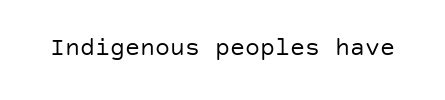
{"italic": "no", "bold": "no", "underline": "no", "letter_spacing": "normal", "letter_spacing_em": 0.0, "glyph_px": 25}
